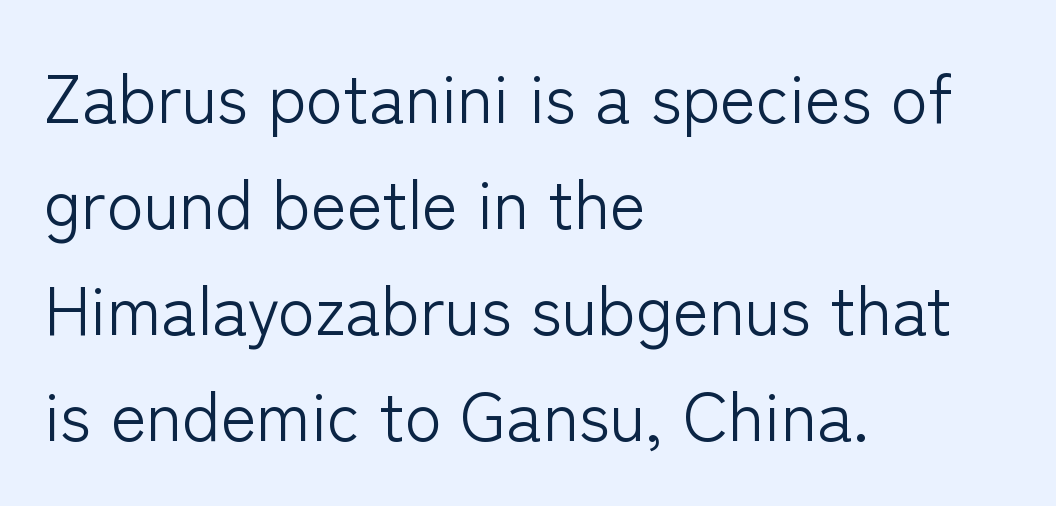
{"serif": "no", "italic": "no", "bold": "no", "weight": "light", "width": "normal", "stroke_contrast": "low", "x_height": "medium", "monospaced": "no", "underline": "no", "align": "left", "line_spacing": "normal", "line_spacing_ratio": 1.56, "letter_spacing": "normal", "letter_spacing_em": 0.0, "glyph_px": 68}
